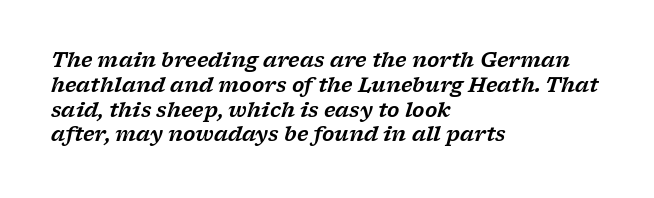
{"italic": "yes", "lean": "right", "slant_degrees": 17, "underline": "no", "align": "left", "line_spacing_ratio": 1.24, "letter_spacing": "normal", "letter_spacing_em": 0.0, "glyph_px": 20}
